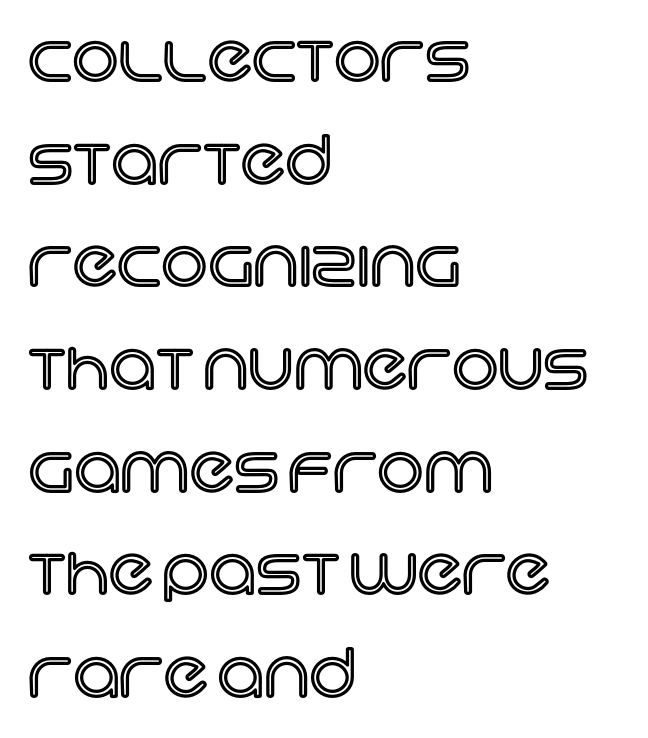
The lettering stays uniformly vertical, giving the passage a roman look. Every row of glyphs begins at an identical x-position on the left. The letters advance in unequal steps, a hallmark of proportional type. Honestly, the letter spacing is just normal — you wouldn't notice it. Whoever set this chose a conventional vertical rhythm. Anything drawn beneath the words? Only blank space.
